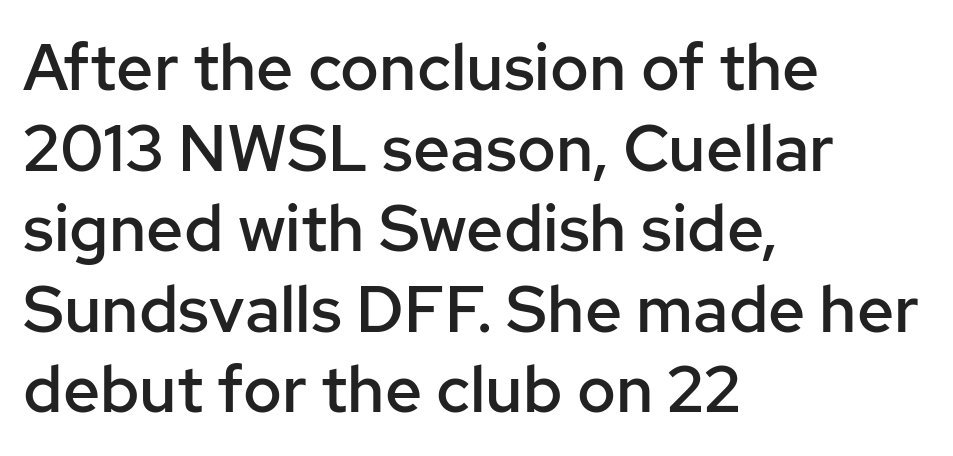
The type is set solid horizontally, with unmodified tracking. This is the in-between weight designers call semibold or demi. Think of a printed novel: that variable character pitch is what you see here. Teacher's note: observe the even left margin — that is flush-left alignment. This is roman type, the default non-slanted kind. Examine the stroke ends and you'll find no serifs.
